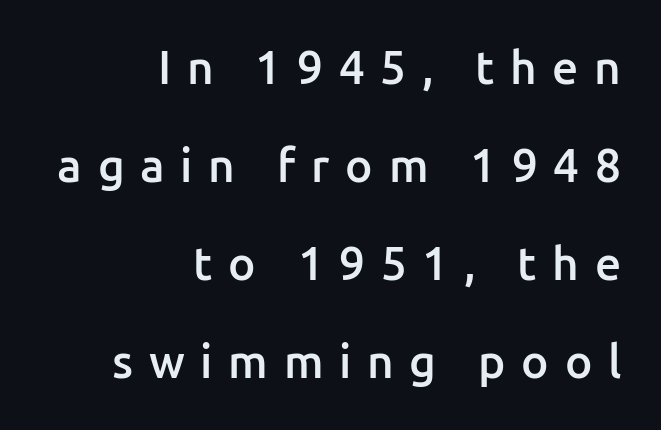
{"serif": "no", "italic": "no", "bold": "semi", "weight": "semibold", "width": "normal", "stroke_contrast": "low", "x_height": "medium", "monospaced": "no", "underline": "no", "align": "right", "line_spacing": "loose", "line_spacing_ratio": 2.13, "letter_spacing": "wide", "letter_spacing_em": 0.34, "glyph_px": 46}
